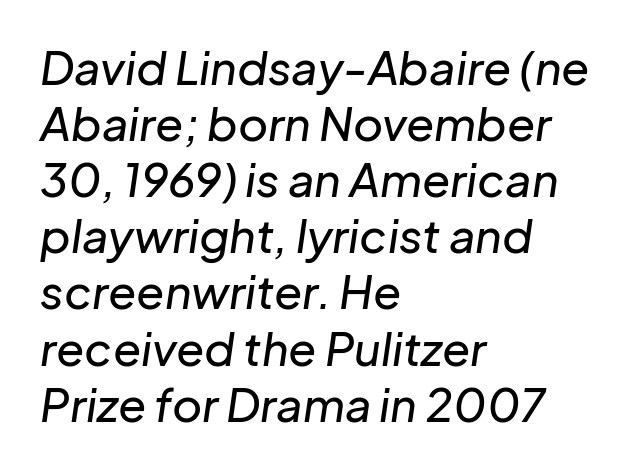
Q: Is the text italic (slanted)? A: Yes, it leans right by about 8 degrees.
Q: Is the text underlined? A: No.
Q: How is the paragraph aligned? A: Left-aligned.
Q: Is the spacing between letters normal or unusually wide? A: Normal.
Q: Width (condensed, normal, or wide)? A: Normal.
Q: Stroke contrast? A: Low.
Q: x-height? A: Medium.
Q: Monospaced? A: No.
